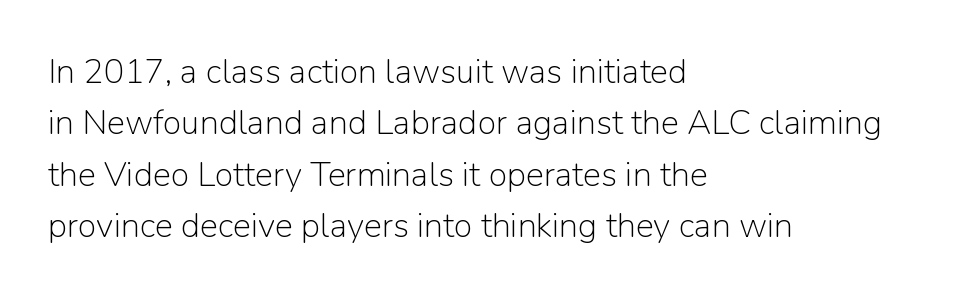
The image shows 34 px light sans-serif type, upright; set left-aligned, normal line spacing (1.51x), normal letter spacing, not underlined; low stroke contrast and a medium x-height.
